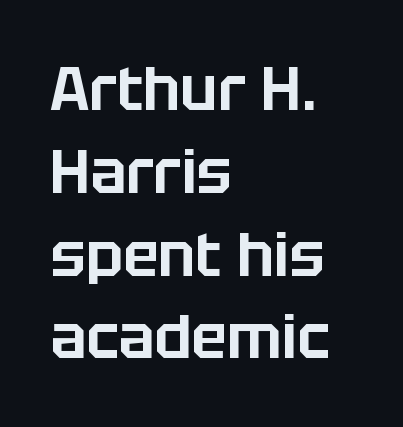
What kind of face is this? One without serifs — a sans. Each word holds together tightly as a unit, with standard inter-letter gaps. Evenly set lines give the paragraph a standard silhouette. Do the characters align in a grid? No, the font is proportional. No word sits above an underline.
